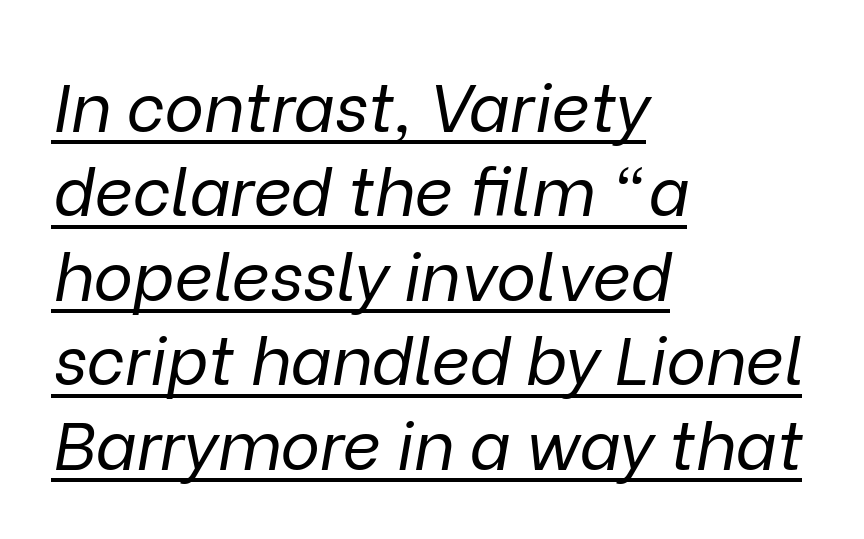
The image shows 67 px regular-weight type, italic (leaning right); set left-aligned, normal line spacing (1.26x), normal letter spacing, underlined; low stroke contrast and a medium x-height.
